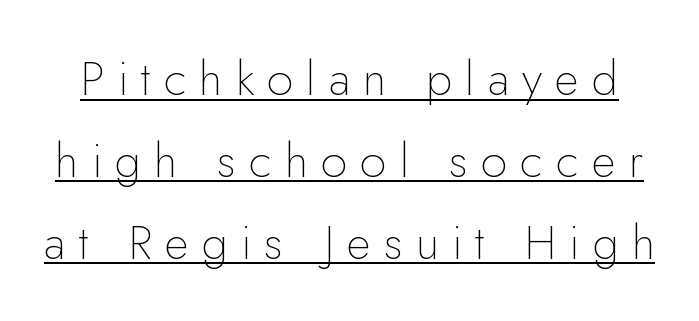
{"serif": "no", "italic": "no", "bold": "no", "weight": "thin", "width": "normal", "stroke_contrast": "low", "x_height": "small", "monospaced": "no", "underline": "yes", "line_spacing_ratio": 1.74, "letter_spacing": "wide", "letter_spacing_em": 0.28, "glyph_px": 47}
